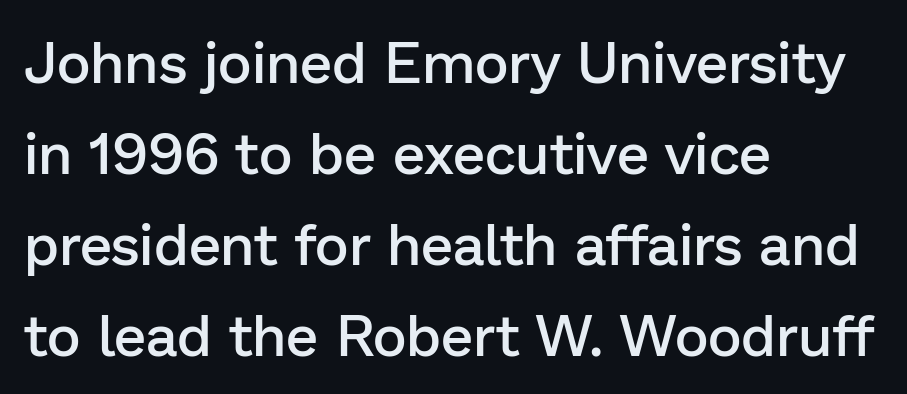
The image shows 58 px semibold sans-serif type, upright; set left-aligned, normal line spacing (1.57x), normal letter spacing, not underlined; low stroke contrast and a medium x-height.
